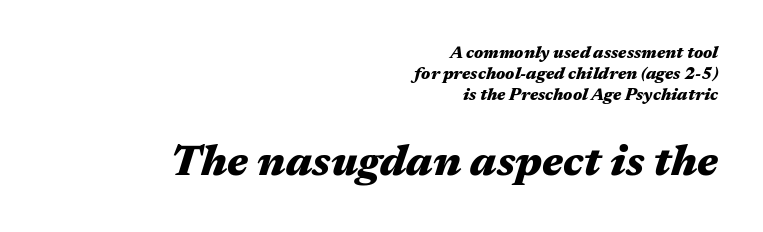
{"italic": "yes", "lean": "right", "slant_degrees": 17, "bold": "yes", "weight": "heavy", "width": "wide", "stroke_contrast": "medium", "x_height": "medium", "monospaced": "no", "underline": "no", "align": "right", "line_spacing_ratio": 1.24, "letter_spacing": "normal", "letter_spacing_em": 0.0, "larger_block": "second", "size_ratio": 2.53, "glyph_px": 43}
